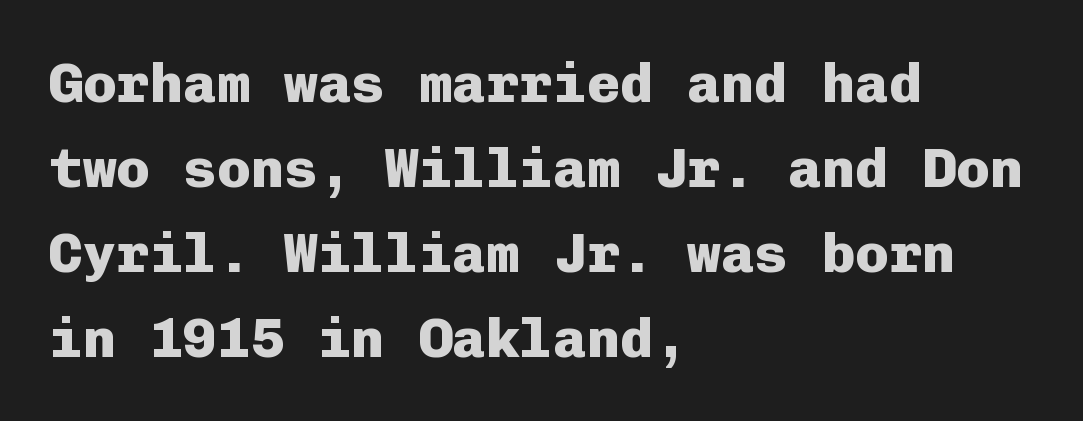
{"serif": "no", "italic": "no", "bold": "yes", "weight": "heavy", "width": "normal", "stroke_contrast": "low", "x_height": "medium", "monospaced": "yes", "underline": "no", "align": "left", "line_spacing": "normal", "line_spacing_ratio": 1.52, "letter_spacing": "normal", "letter_spacing_em": 0.0, "glyph_px": 56}
